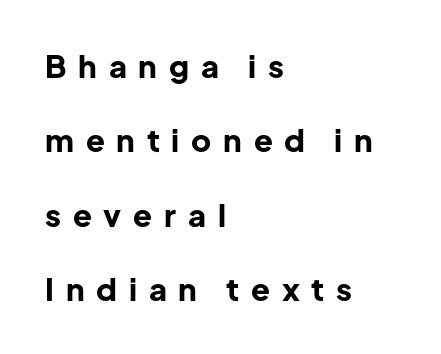
Q: Is the text bold? A: Yes.
Q: Is the text italic (slanted)? A: No, it is upright.
Q: Is the typeface a serif or a sans-serif typeface? A: Sans-serif.
Q: Is the text underlined? A: No.
Q: How is the paragraph aligned? A: Left-aligned.
Q: Is the spacing between letters normal or unusually wide? A: Unusually wide.
Q: Is the spacing between lines tight, normal or loose? A: Loose.
Q: Width (condensed, normal, or wide)? A: Normal.
Q: Stroke contrast? A: Low.
Q: x-height? A: Medium.
Q: Monospaced? A: No.
